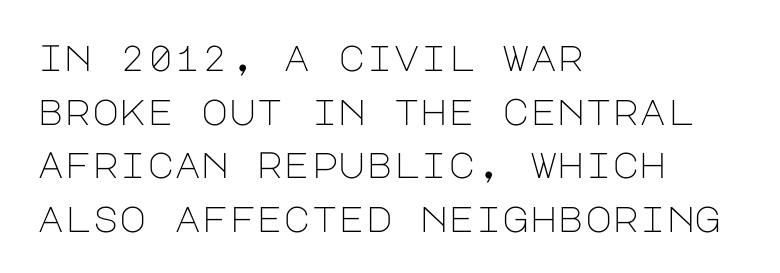
The image shows 37 px light sans-serif type, upright; set left-aligned, normal line spacing (1.45x), normal letter spacing, not underlined; low stroke contrast and a large x-height.
